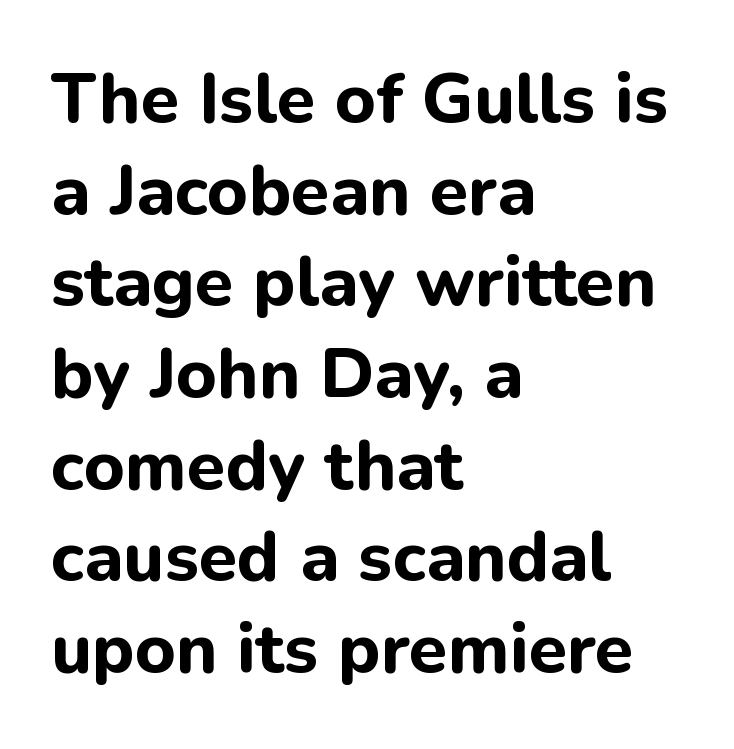
The image shows 70 px bold sans-serif type, upright; set left-aligned, normal line spacing (1.31x), normal letter spacing, not underlined; low stroke contrast and a medium x-height.
